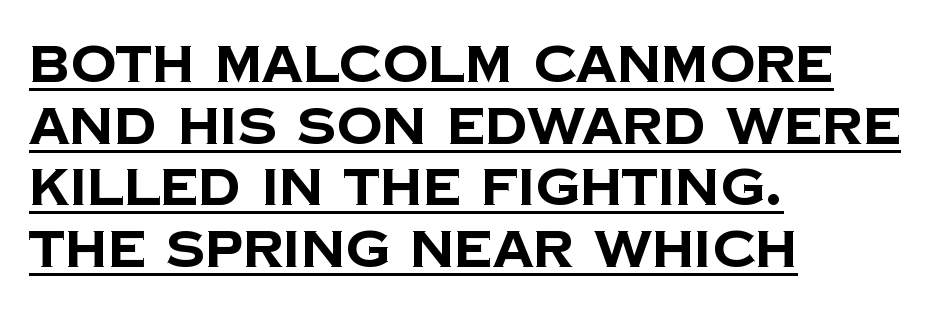
Q: Is the text bold? A: Yes.
Q: Is the typeface a serif or a sans-serif typeface? A: Sans-serif.
Q: Is the text underlined? A: Yes.
Q: How is the paragraph aligned? A: Left-aligned.
Q: Is the spacing between letters normal or unusually wide? A: Normal.
Q: Width (condensed, normal, or wide)? A: Normal.
Q: Stroke contrast? A: Low.
Q: x-height? A: Large.
Q: Monospaced? A: No.
